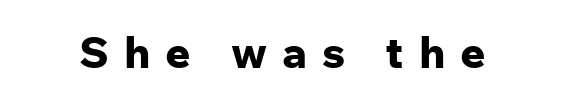
The image shows 44 px bold sans-serif type, upright; set unusually wide letter spacing (+0.34 em), not underlined; low stroke contrast and a medium x-height.
